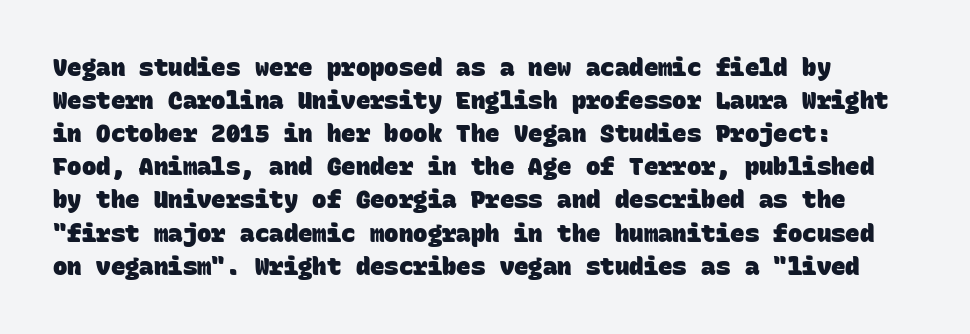
The leading is moderate, giving the passage an even texture. Bare-footed words on every line. Is the type bold? Yes — the strokes are clearly thick and heavy. Standard letterfit; no display-style spreading of the glyphs.
